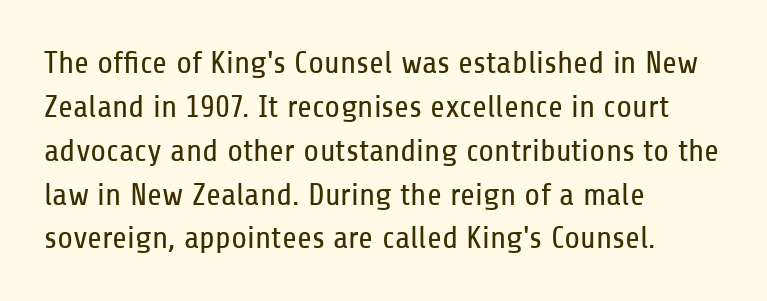
Q: Is the text bold? A: No.
Q: Is the text italic (slanted)? A: No, it is upright.
Q: Is the typeface a serif or a sans-serif typeface? A: Sans-serif.
Q: Is the text underlined? A: No.
Q: How is the paragraph aligned? A: Left-aligned.
Q: Is the spacing between letters normal or unusually wide? A: Normal.
Q: Is the spacing between lines tight, normal or loose? A: Normal.
Q: Width (condensed, normal, or wide)? A: Condensed.
Q: Stroke contrast? A: Low.
Q: x-height? A: Medium.
Q: Monospaced? A: No.
